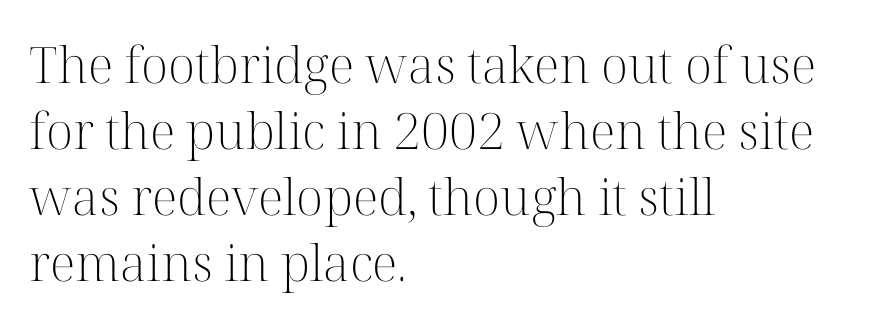
{"serif": "yes", "italic": "no", "bold": "no", "weight": "light", "width": "normal", "stroke_contrast": "high", "x_height": "medium", "monospaced": "no", "underline": "no", "align": "left", "line_spacing": "normal", "line_spacing_ratio": 1.32, "letter_spacing": "normal", "letter_spacing_em": 0.0, "glyph_px": 50}
